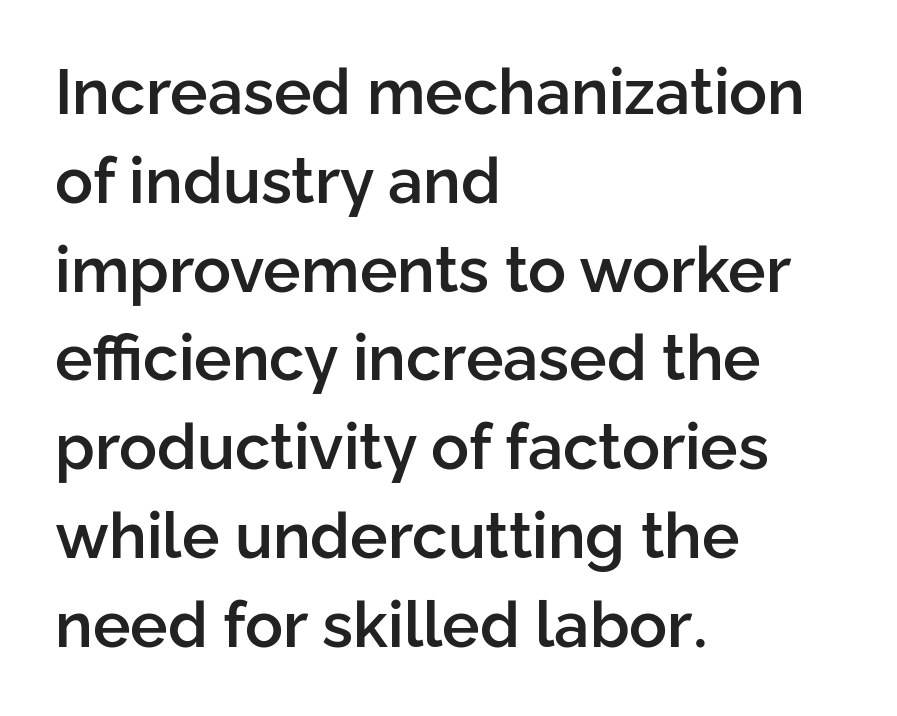
The image shows 63 px semibold sans-serif type, upright; set left-aligned, normal line spacing (1.41x), normal letter spacing, not underlined; low stroke contrast and a medium x-height.
